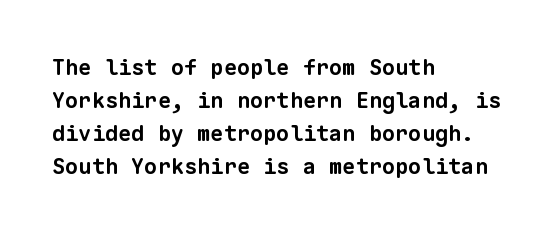
The words here are not underlined. The gaps between neighbouring characters are ordinary and unremarkable. The strokes are fattened all the way to bold. Summary of vertical rhythm: regular, with standard interline spacing. The paragraph has a hard left edge and a soft right edge.
